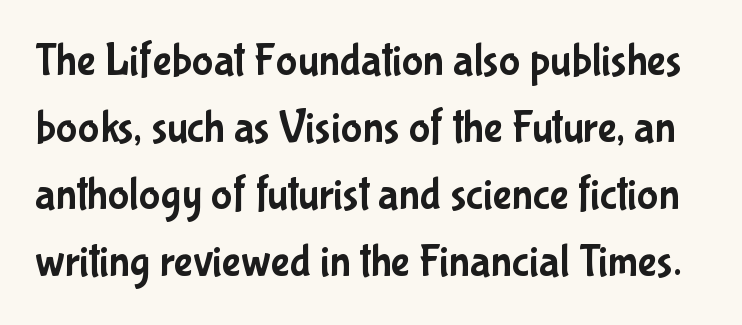
{"serif": "no", "italic": "no", "width": "condensed", "stroke_contrast": "low", "x_height": "medium", "monospaced": "no", "underline": "no", "line_spacing": "normal", "line_spacing_ratio": 1.49, "letter_spacing": "normal", "letter_spacing_em": 0.0, "glyph_px": 45}
